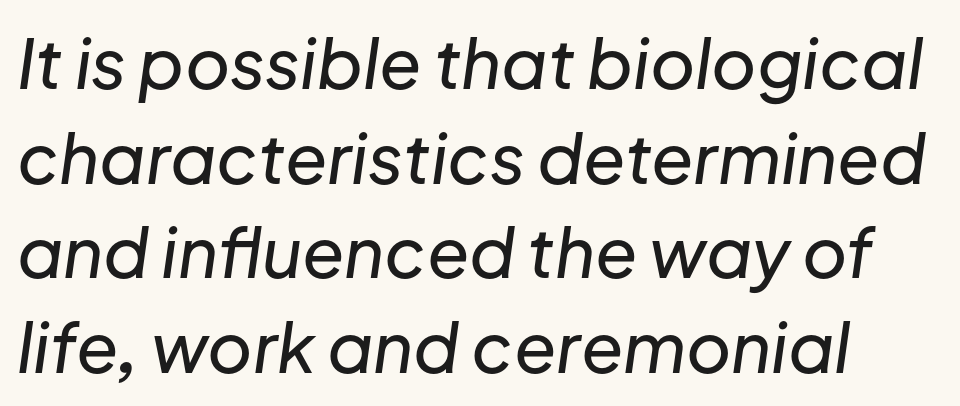
{"italic": "yes", "lean": "right", "slant_degrees": 8, "width": "normal", "stroke_contrast": "low", "x_height": "medium", "monospaced": "no", "underline": "no", "line_spacing": "normal", "line_spacing_ratio": 1.37, "letter_spacing": "normal", "letter_spacing_em": 0.0, "glyph_px": 69}
